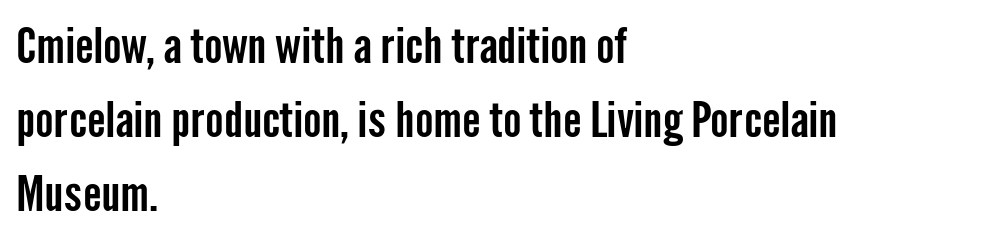
The image shows 49 px condensed sans-serif type, upright; set left-aligned, normal line spacing (1.51x), normal letter spacing, not underlined; low stroke contrast and a medium x-height.
